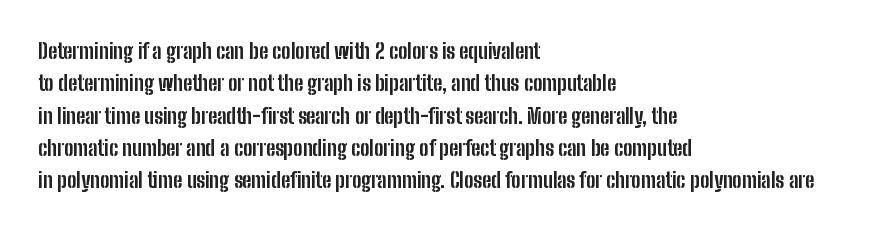
Unlike italic type, these characters show no tilt at all. Line starts are locked; line ends wander. Characters follow at the spacing the type designer built in. On the weight axis this lands at bold, roughly 700. The passage shown is not underscored anywhere.
